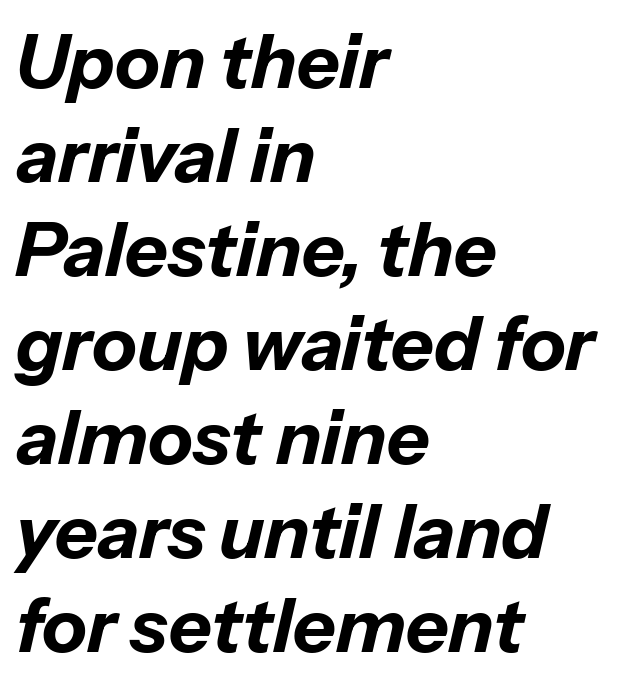
The image shows 74 px bold type, italic (leaning right); set left-aligned, normal line spacing (1.27x), normal letter spacing, not underlined; low stroke contrast and a medium x-height.
